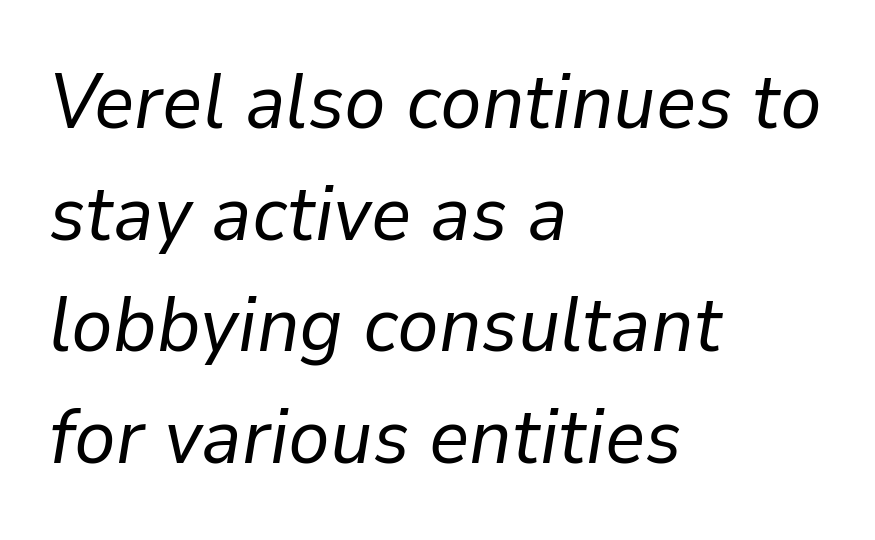
Q: Is the text bold? A: No.
Q: Is the text italic (slanted)? A: Yes, it leans right by about 9 degrees.
Q: Is the text underlined? A: No.
Q: How is the paragraph aligned? A: Left-aligned.
Q: Is the spacing between letters normal or unusually wide? A: Normal.
Q: Is the spacing between lines tight, normal or loose? A: Normal.
Q: Width (condensed, normal, or wide)? A: Normal.
Q: Stroke contrast? A: Low.
Q: x-height? A: Medium.
Q: Monospaced? A: No.
